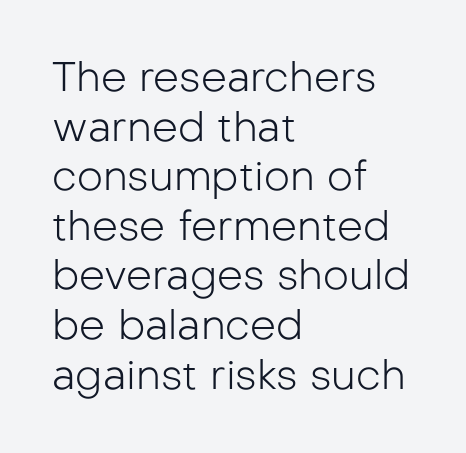
This is not heavy type; no bold has been used. Anything drawn beneath the words? Only blank space. Short and long lines alike share a common starting point at left. Notice how the stems are strictly vertical — no italics here.
